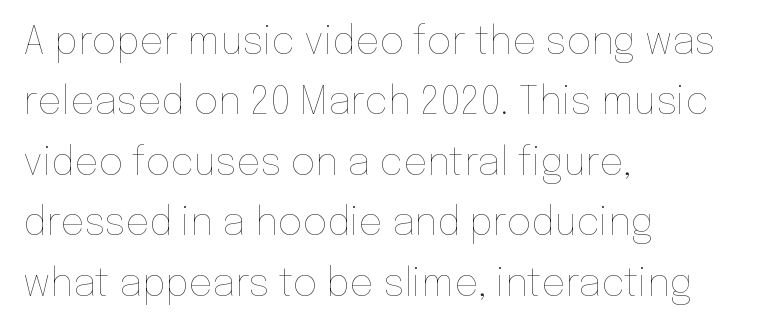
{"italic": "no", "bold": "no", "weight": "thin", "width": "normal", "stroke_contrast": "low", "x_height": "medium", "monospaced": "no", "underline": "no", "align": "left", "line_spacing": "normal", "line_spacing_ratio": 1.59, "letter_spacing": "normal", "letter_spacing_em": 0.0, "glyph_px": 38}
